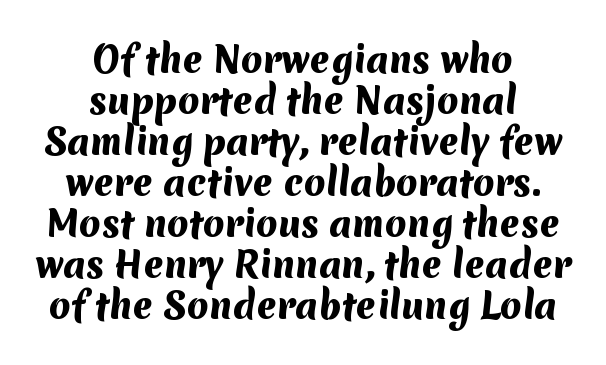
The letters advance in unequal steps, a hallmark of proportional type. Type without underlining. Is the type bold? Yes — the strokes are clearly thick and heavy. The type is set solid horizontally, with unmodified tracking. The lines are quadded center. Unlike a traditional serif, this face leaves its strokes unadorned.
